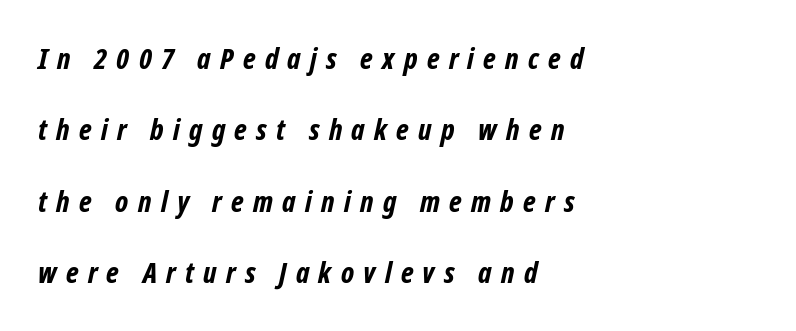
Display-style spreading of the glyphs; the letterfit is very open. Does the copy run flush right? No — it runs flush left. The passage shown is typeset with a sans-serif family. Bold? Absolutely — the strokes are thick and heavy. Do the characters align in a grid? No, the font is proportional.
